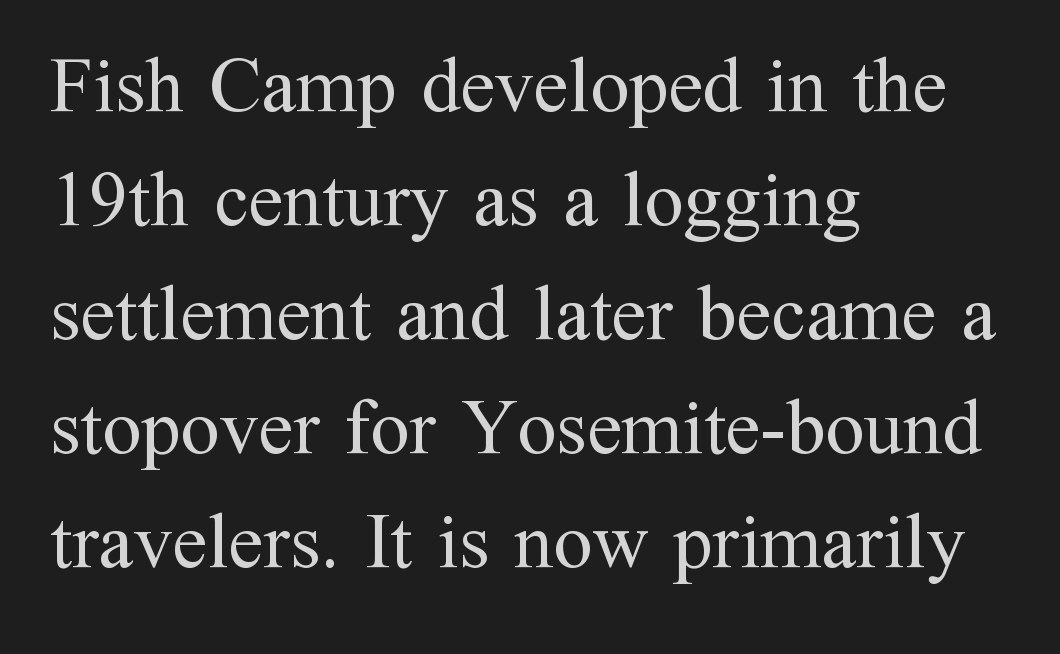
The axis of the letterforms is exactly vertical. The letters look calm and open, with moderate or lighter stems. Line spacing here is normal. This rendering employs a face with finishing strokes, i.e., a serif.
